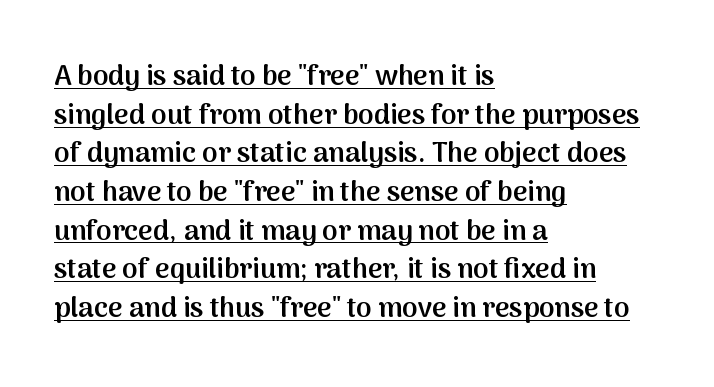
The image shows 28 px semibold sans-serif type, upright; set left-aligned, normal line spacing (1.38x), normal letter spacing, underlined; medium stroke contrast and a medium x-height.
